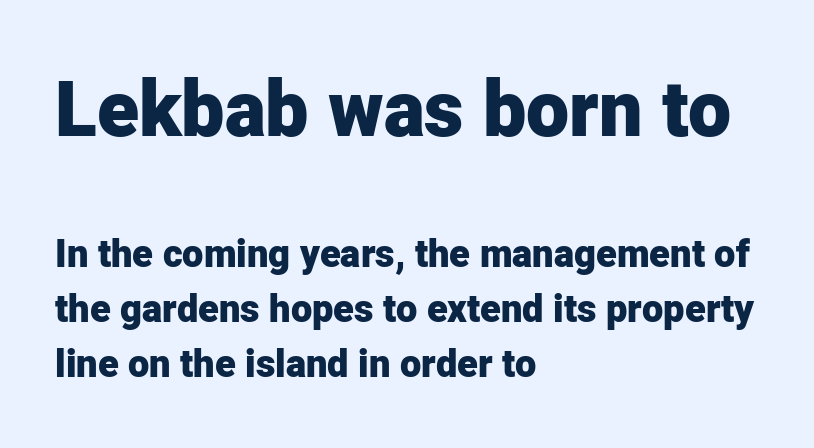
Compared with typical body copy, the letter spacing here is the same. One glance says typical: line gaps are just what's usual. The rendering uses a bold face; every stroke is thick and dark. Left-aligned paragraph, ragged on the right.
